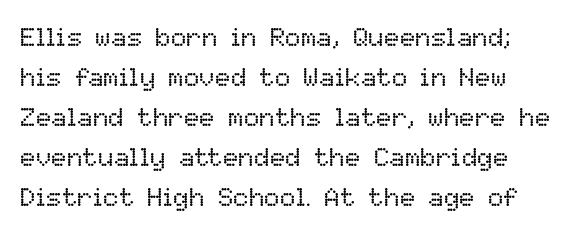
Q: Is the text bold? A: No.
Q: Is the text italic (slanted)? A: No, it is upright.
Q: Is the text underlined? A: No.
Q: Is the spacing between letters normal or unusually wide? A: Normal.
Q: Is the spacing between lines tight, normal or loose? A: Normal.
